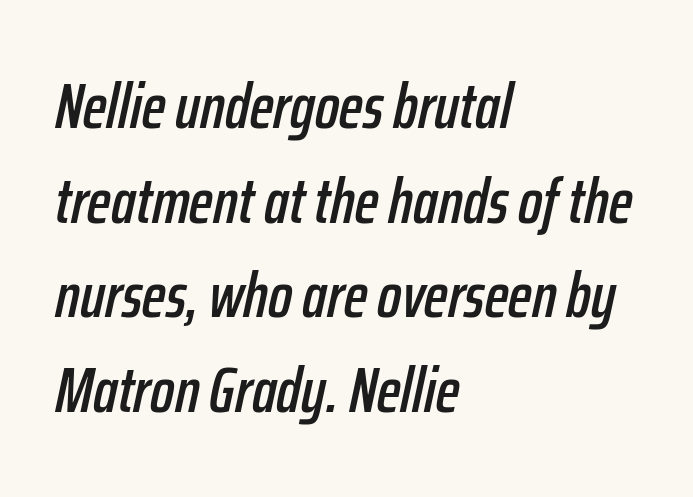
{"italic": "yes", "lean": "right", "slant_degrees": 12, "width": "condensed", "stroke_contrast": "low", "x_height": "medium", "monospaced": "no", "underline": "no", "align": "left", "line_spacing": "normal", "line_spacing_ratio": 1.48, "letter_spacing": "normal", "letter_spacing_em": 0.0, "glyph_px": 64}
